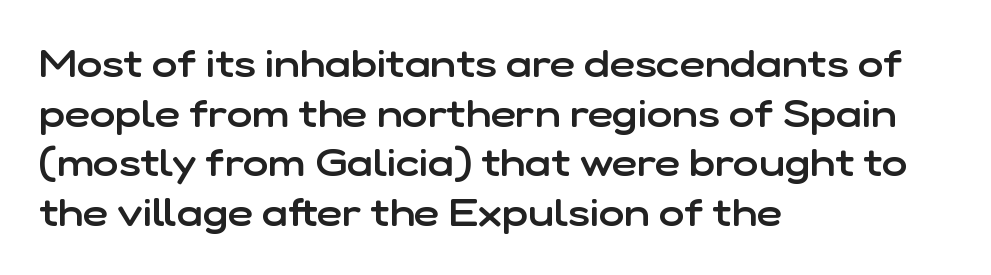
Q: Is the text bold? A: Semi-bold.
Q: Is the text italic (slanted)? A: No, it is upright.
Q: Is the typeface a serif or a sans-serif typeface? A: Sans-serif.
Q: Is the text underlined? A: No.
Q: How is the paragraph aligned? A: Left-aligned.
Q: Is the spacing between letters normal or unusually wide? A: Normal.
Q: Is the spacing between lines tight, normal or loose? A: Normal.
Q: Width (condensed, normal, or wide)? A: Normal.
Q: Stroke contrast? A: Low.
Q: x-height? A: Medium.
Q: Monospaced? A: No.
